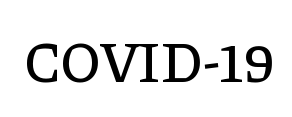
Q: Is the text italic (slanted)? A: No, it is upright.
Q: Is the typeface a serif or a sans-serif typeface? A: Serif.
Q: Is the text underlined? A: No.
Q: Is the spacing between letters normal or unusually wide? A: Normal.
Q: Width (condensed, normal, or wide)? A: Normal.
Q: Stroke contrast? A: Low.
Q: x-height? A: Medium.
Q: Monospaced? A: No.
